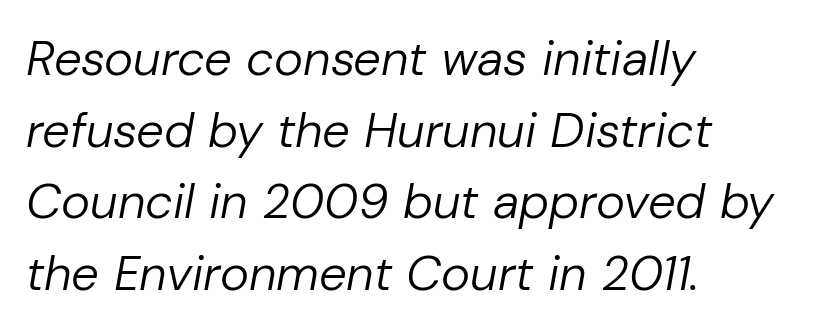
The image shows 49 px regular-weight type, italic (leaning right); set left-aligned, normal line spacing (1.46x), normal letter spacing, not underlined; low stroke contrast and a medium x-height.
